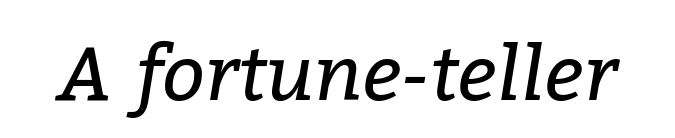
The image shows 76 px regular-weight serif type, italic (leaning right); set normal letter spacing, not underlined; low stroke contrast and a medium x-height.
